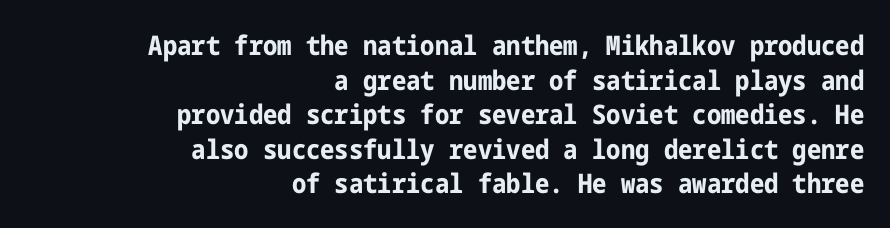
If you measured baseline to baseline, you'd find a middling distance. Unmarked baselines from the first word to the last. Short note: letters normally spaced. Set as a true bold cut, around the 700 mark.
